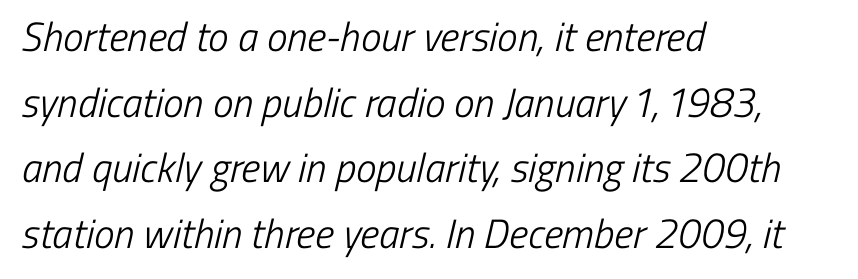
{"serif": "no", "bold": "no", "weight": "light", "width": "condensed", "stroke_contrast": "low", "x_height": "medium", "monospaced": "no", "underline": "no", "align": "left", "line_spacing": "normal", "line_spacing_ratio": 1.6, "letter_spacing": "normal", "letter_spacing_em": 0.0, "glyph_px": 41}
